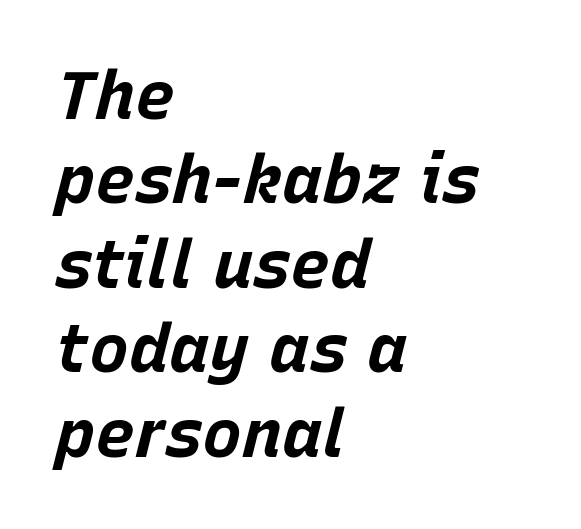
The strokes are fattened all the way to bold. A typesetter would call this zero additional tracking. Underlining? Definitely not there. The specimen reads as italic at a glance.
